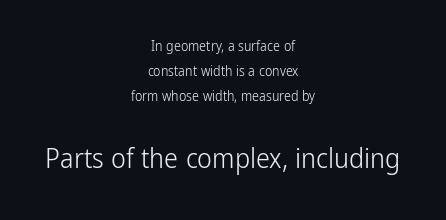
{"serif": "no", "italic": "no", "bold": "no", "weight": "light", "width": "condensed", "stroke_contrast": "low", "x_height": "medium", "monospaced": "no", "underline": "no", "align": "center", "line_spacing_ratio": 1.8, "letter_spacing": "normal", "letter_spacing_em": 0.0, "larger_block": "second", "size_ratio": 2.0, "glyph_px": 28}
